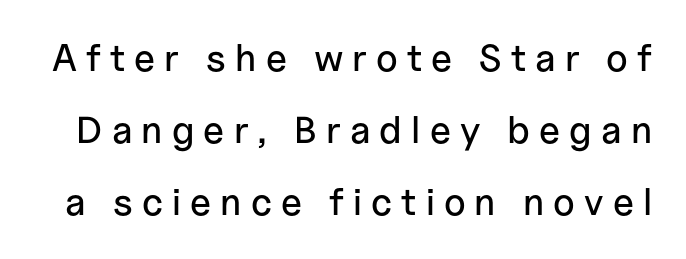
The gaps between neighbouring characters are conspicuously large. What kind of face is this? One without serifs — a sans. The rendering uses natural spacing where letterforms have individual widths. Quick note: underline off.
